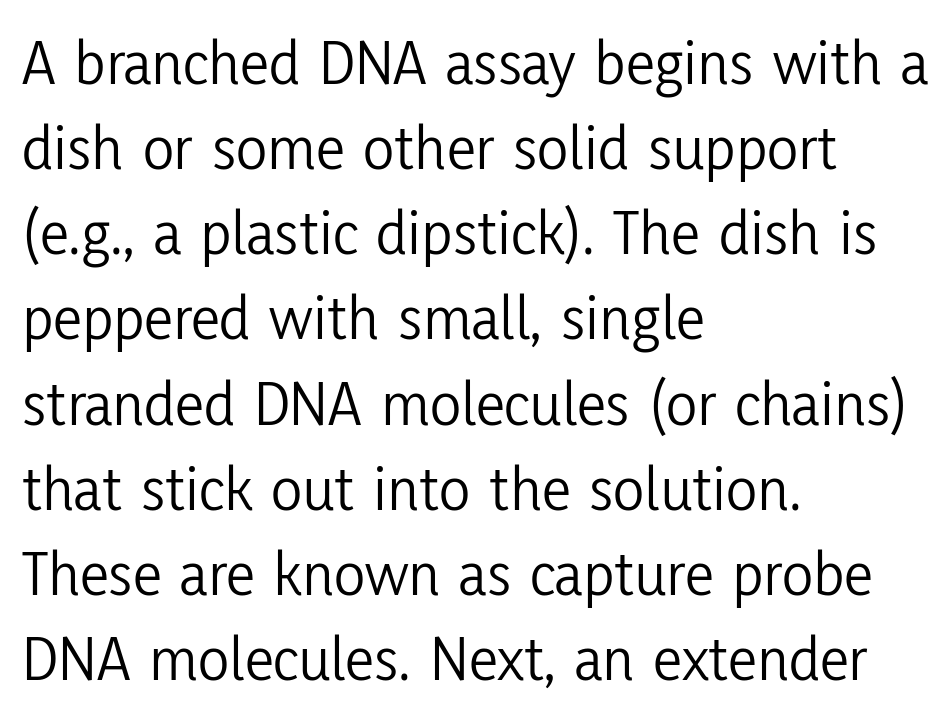
Serif or sans? Sans — the stroke terminals are bare. Is the type heavy? It reads as light-to-regular instead. Does extra space separate the letters? No, they use regular spacing. Has an underline been added? It has not.
